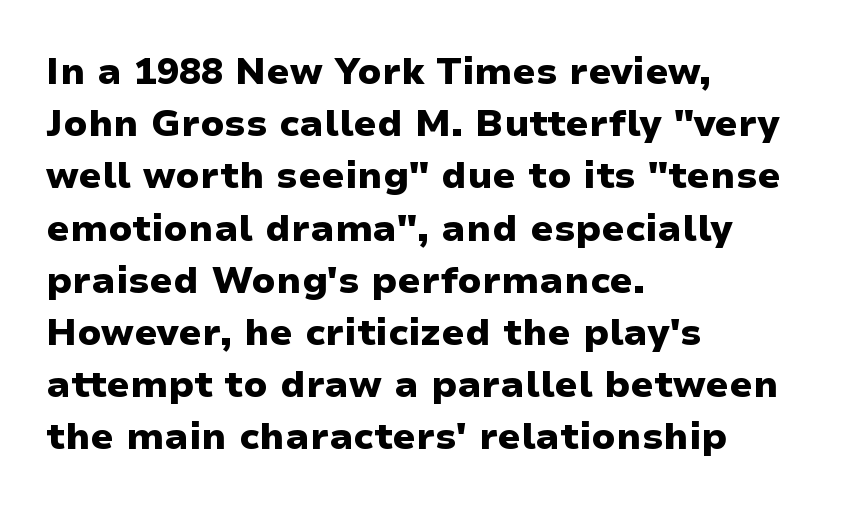
{"serif": "no", "italic": "no", "bold": "yes", "weight": "heavy", "width": "wide", "stroke_contrast": "low", "x_height": "medium", "monospaced": "no", "underline": "no", "align": "left", "line_spacing": "normal", "line_spacing_ratio": 1.41, "letter_spacing": "normal", "letter_spacing_em": 0.0, "glyph_px": 37}
